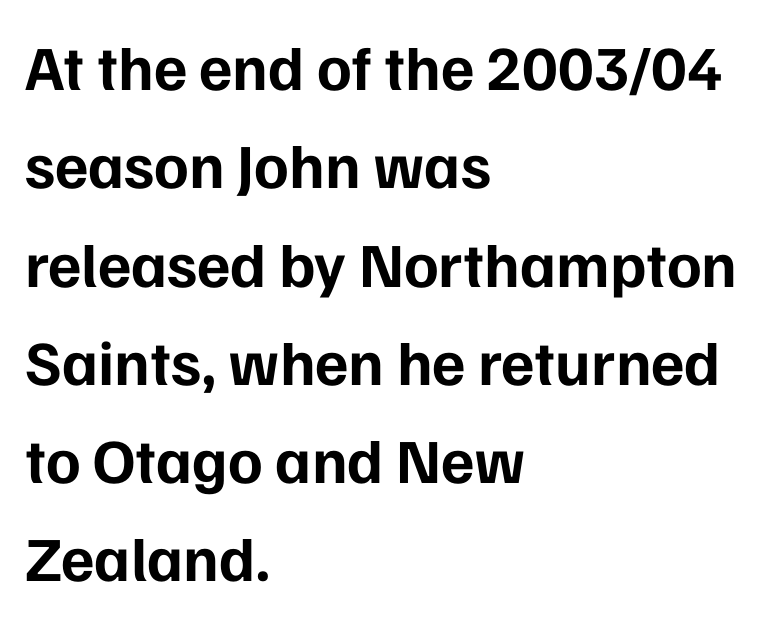
Do the letters lean? They stand straight. The rendering uses natural spacing where letterforms have individual widths. Decoration check: the copy has no underline. A dark, heavy texture on the line: the type is bold. Does the copy run flush right? No — it runs flush left. Observe the ordinary spacing: letters are neighbours, not strangers.
